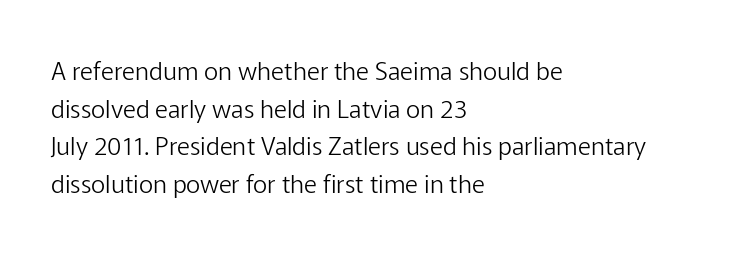
Q: Is the text bold? A: No.
Q: Is the text italic (slanted)? A: No, it is upright.
Q: Is the text underlined? A: No.
Q: How is the paragraph aligned? A: Left-aligned.
Q: Is the spacing between letters normal or unusually wide? A: Normal.
Q: Is the spacing between lines tight, normal or loose? A: Normal.
